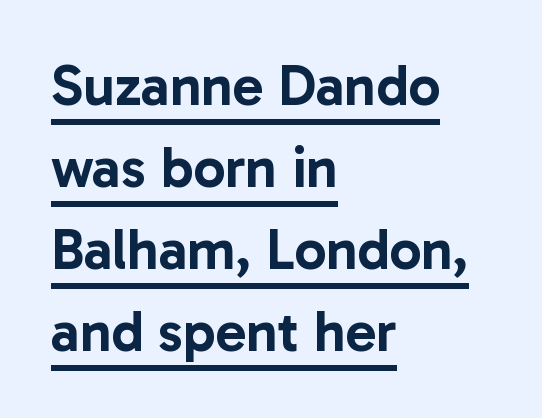
Letterform terminals end flat and unadorned throughout the passage. The paragraph shown leans on its left margin. A typesetter would mark this as roman, not italic. The passage shown has conventional tracking throughout. The letters advance in unequal steps, a hallmark of proportional type. Descenders here cross a horizontal rule under the line.
